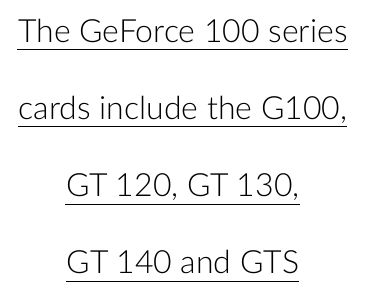
Q: Is the text bold? A: No.
Q: Is the text italic (slanted)? A: No, it is upright.
Q: Is the typeface a serif or a sans-serif typeface? A: Sans-serif.
Q: Is the text underlined? A: Yes.
Q: How is the paragraph aligned? A: Centered.
Q: Is the spacing between letters normal or unusually wide? A: Normal.
Q: Is the spacing between lines tight, normal or loose? A: Loose.
Q: Width (condensed, normal, or wide)? A: Normal.
Q: Stroke contrast? A: Low.
Q: x-height? A: Medium.
Q: Monospaced? A: No.
